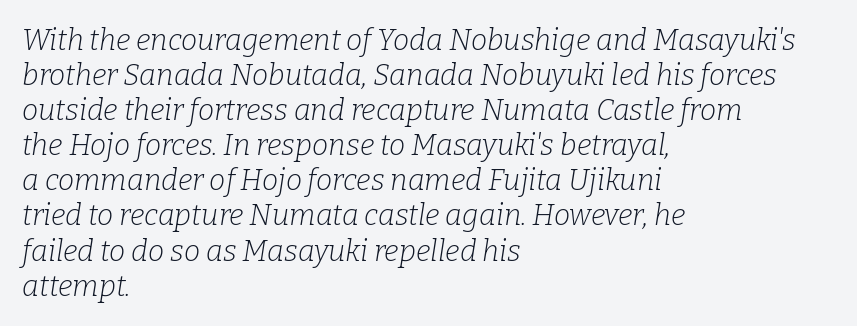
Q: Is the text bold? A: No.
Q: Is the text italic (slanted)? A: Yes, it leans right by about 9 degrees.
Q: Is the typeface a serif or a sans-serif typeface? A: Serif.
Q: Is the text underlined? A: No.
Q: How is the paragraph aligned? A: Left-aligned.
Q: Is the spacing between letters normal or unusually wide? A: Normal.
Q: Width (condensed, normal, or wide)? A: Normal.
Q: Stroke contrast? A: Low.
Q: x-height? A: Medium.
Q: Monospaced? A: No.
